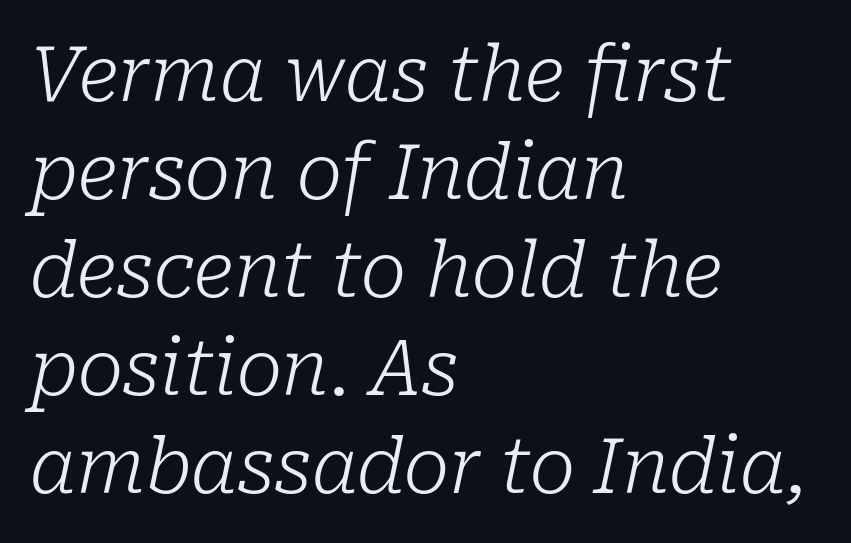
These lines are set flush left with a ragged right edge. Letters rest on an invisible, unmarked baseline. You could call the tracking neutral — neither tight nor loose. Regular leading.
